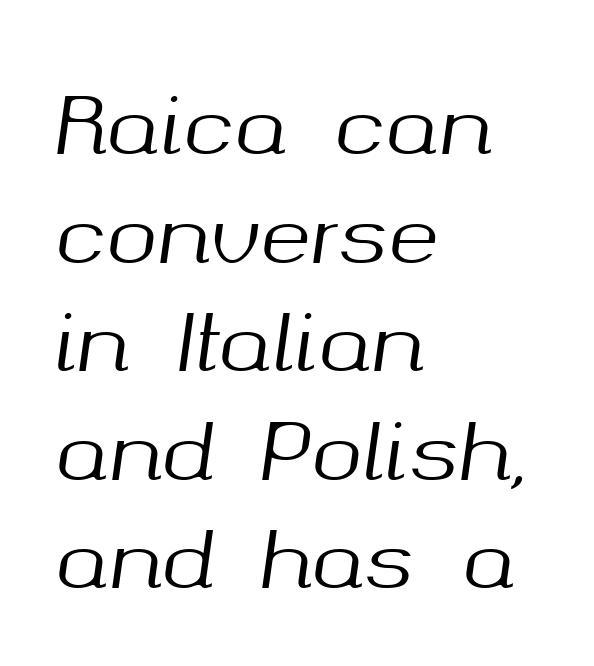
Q: Is the text italic (slanted)? A: Yes, it leans right by about 8 degrees.
Q: Is the text underlined? A: No.
Q: How is the paragraph aligned? A: Left-aligned.
Q: Is the spacing between letters normal or unusually wide? A: Normal.
Q: Is the spacing between lines tight, normal or loose? A: Normal.
Q: Width (condensed, normal, or wide)? A: Normal.
Q: Stroke contrast? A: Medium.
Q: x-height? A: Medium.
Q: Monospaced? A: No.
